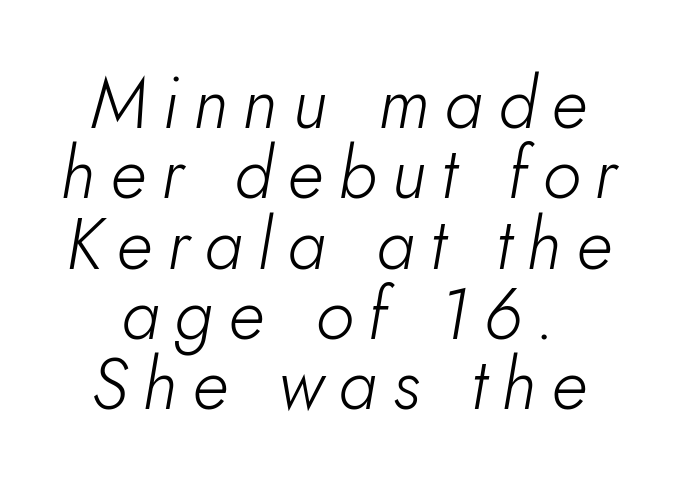
{"italic": "yes", "lean": "right", "slant_degrees": 10, "bold": "no", "weight": "light", "width": "normal", "stroke_contrast": "low", "x_height": "small", "monospaced": "no", "underline": "no", "line_spacing": "tight", "line_spacing_ratio": 0.99, "letter_spacing": "wide", "letter_spacing_em": 0.21, "glyph_px": 71}
